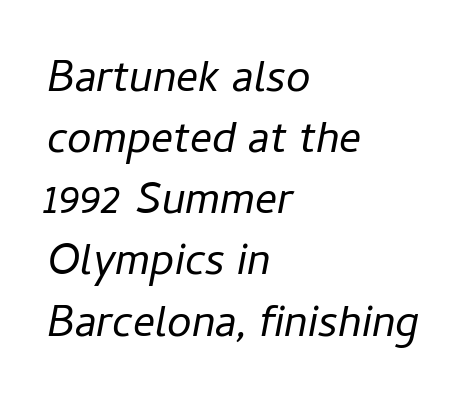
A typesetter would call this zero additional tracking. The whole block is typeset with a tilt. The passage shown is typed in a proportional face where columns would drift. Vertical spacing — default. Vertical stems look standard width or narrower in stroke. The gap between lines stays unmarked.
